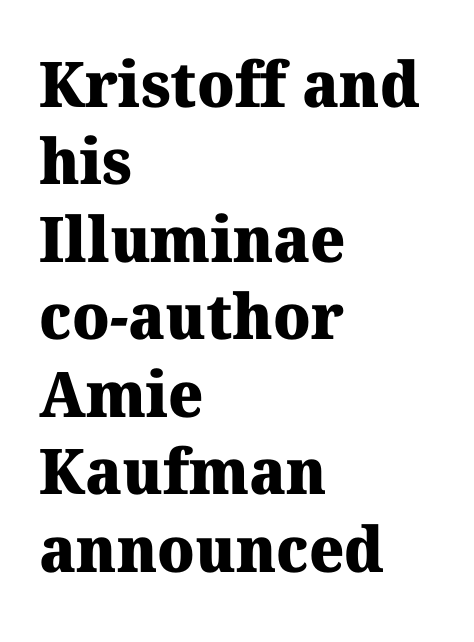
Q: Is the text bold? A: Yes.
Q: Is the typeface a serif or a sans-serif typeface? A: Serif.
Q: Is the text underlined? A: No.
Q: How is the paragraph aligned? A: Left-aligned.
Q: Is the spacing between letters normal or unusually wide? A: Normal.
Q: Width (condensed, normal, or wide)? A: Normal.
Q: Stroke contrast? A: Medium.
Q: x-height? A: Medium.
Q: Monospaced? A: No.
